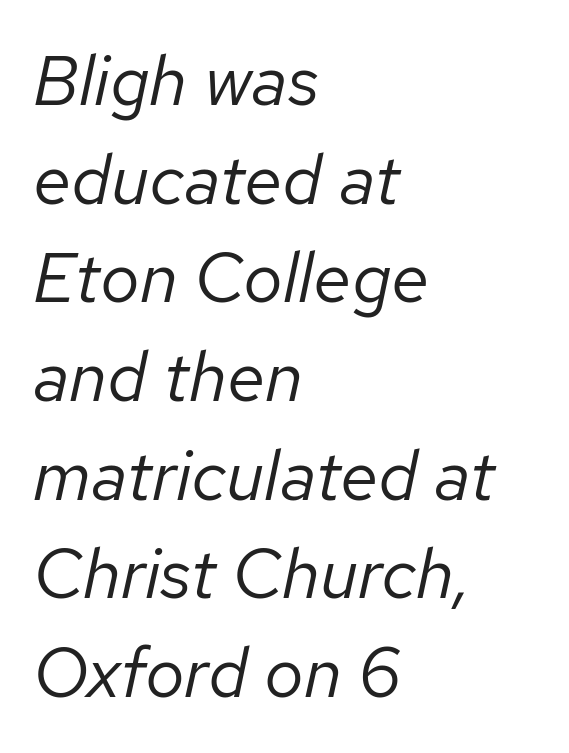
Look at the tracking — it's just the regular setting, nothing added. Honestly, there is no underline to notice here at all. The text block is weighted toward the left margin, trailing off unevenly rightward. These glyphs show unthickened strokes, regular width or finer.
